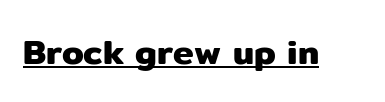
{"serif": "no", "italic": "no", "width": "normal", "stroke_contrast": "low", "x_height": "medium", "monospaced": "no", "underline": "yes", "letter_spacing": "normal", "letter_spacing_em": 0.0, "glyph_px": 35}
